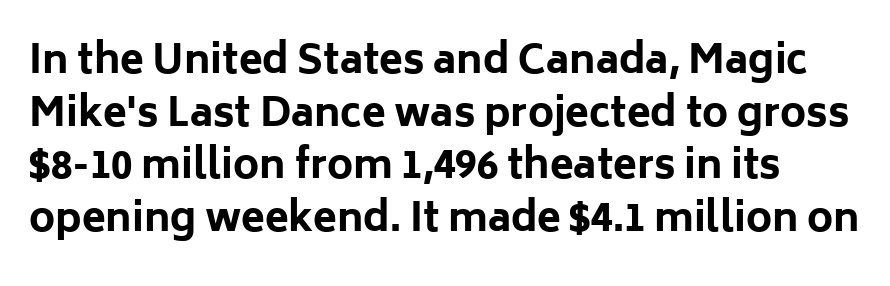
Quick note: not italic, upright. If you measured baseline to baseline, you'd find a middling distance. The zone under the glyphs is completely vacant. The gaps between neighbouring characters are ordinary and unremarkable. Unlike a traditional serif, this face leaves its strokes unadorned.
